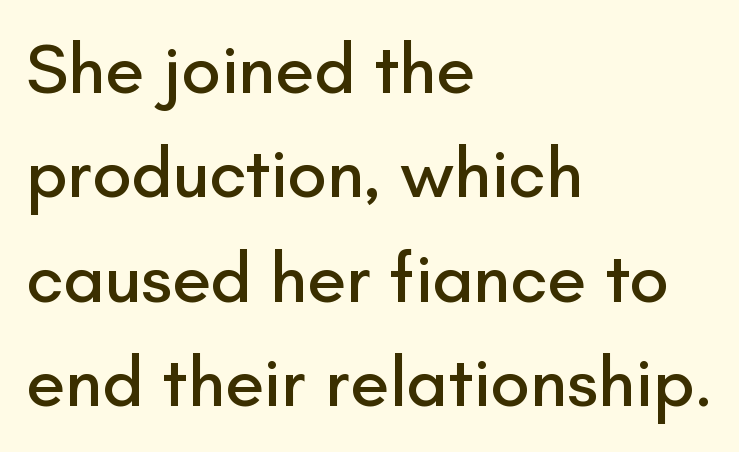
The image shows 71 px sans-serif type, upright; set left-aligned, normal line spacing (1.47x), normal letter spacing, not underlined; low stroke contrast and a small x-height.
